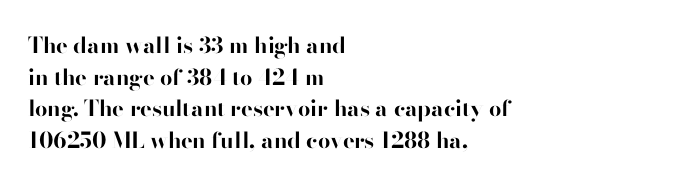
The image shows 22 px bold type, upright; set left-aligned, normal line spacing (1.44x), normal letter spacing, not underlined.
